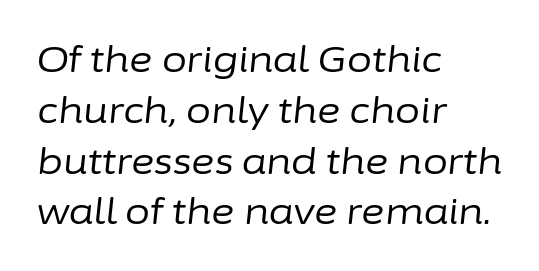
A normal amount of white space separates one row of letters from the next. Weight: in the light-to-regular range. Looks like regular typesetting: each glyph gets only the width it needs. Does the lettering tilt? It does — this is italic. Letters rest on an invisible, unmarked baseline.
